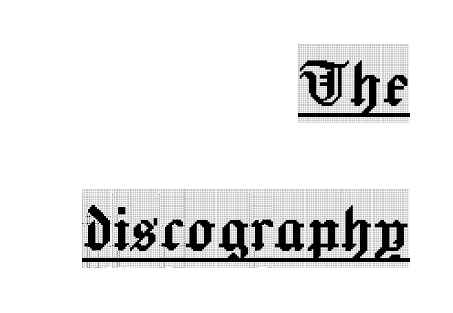
The image shows 78 px condensed serif type, upright; set right-aligned, line spacing 1.86x, normal letter spacing, underlined; a large x-height.
